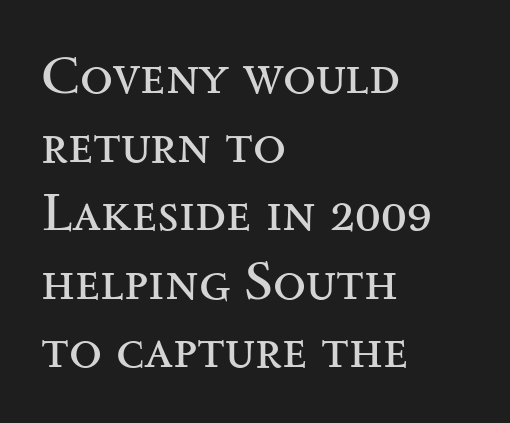
Visually the block forms a straight wall on the left and a jagged coastline on the right. Proportional: the letters do not fall into vertical columns. The block of text has a typical density, with ordinary space between rows. In terms of posture, this sample is upright. Does extra space separate the letters? No, they use regular spacing. Honestly, there is no underline to notice here at all.
